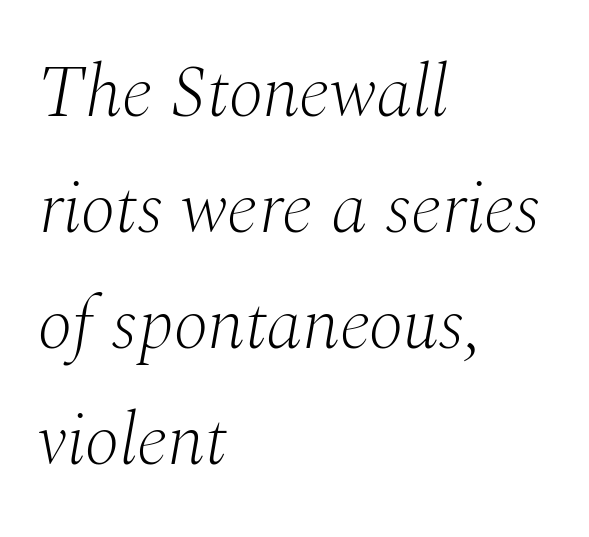
The image shows 73 px light serif type, italic (leaning right); set left-aligned, normal line spacing (1.59x), normal letter spacing, not underlined; medium stroke contrast and a medium x-height.
